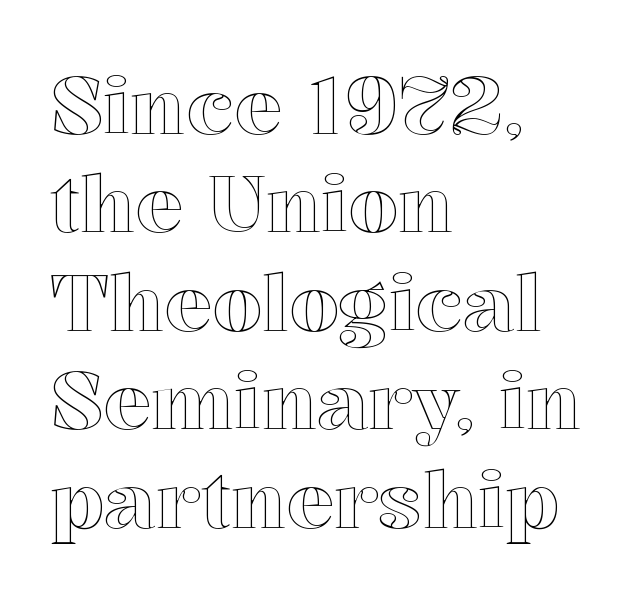
Short and long lines alike share a common starting point at left. No extra tracking has been applied to these lines. Quick note: not italic, upright. Each letter keeps its own natural width here, so spacing adapts to shape.
